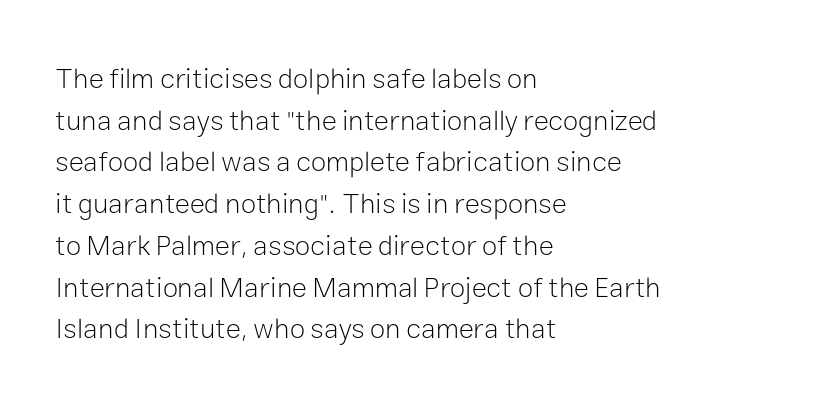
Proportional: the letters do not fall into vertical columns. Grotesque or geometric, the face here clearly has no serifs. How are the letters spaced? Ordinarily, with no added tracking. How would I describe the line gaps? Plain and ordinary.
